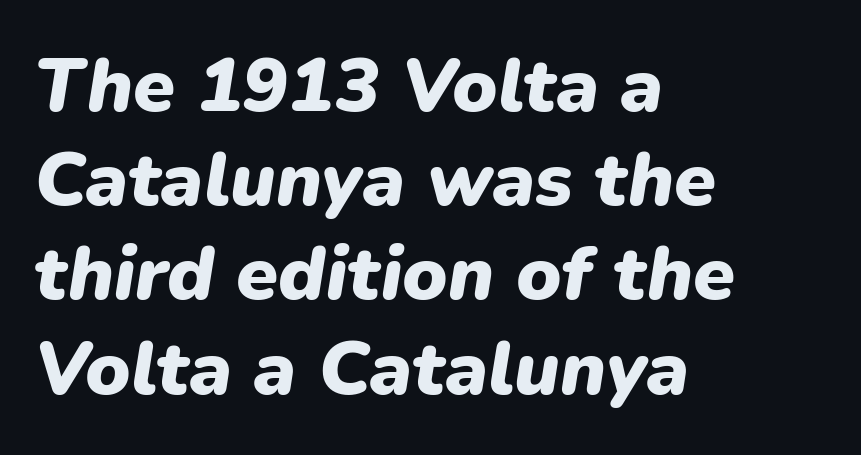
This rendering uses left alignment, leaving the right contour irregular. The glyphs look as if they've been sheared to an angle. The glyphs are unaccompanied by any horizontal stroke below them. You could not count columns in this text — the font is proportionally spaced. Standard letterfit; no display-style spreading of the glyphs.
